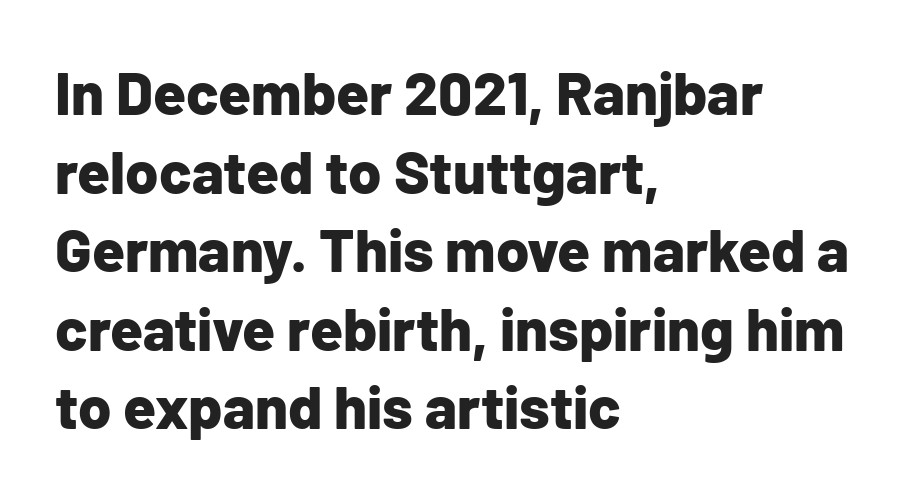
Q: Is the text bold? A: Yes.
Q: Is the text italic (slanted)? A: No, it is upright.
Q: Is the typeface a serif or a sans-serif typeface? A: Sans-serif.
Q: Is the text underlined? A: No.
Q: How is the paragraph aligned? A: Left-aligned.
Q: Is the spacing between letters normal or unusually wide? A: Normal.
Q: Is the spacing between lines tight, normal or loose? A: Normal.
Q: Width (condensed, normal, or wide)? A: Normal.
Q: Stroke contrast? A: Low.
Q: x-height? A: Medium.
Q: Monospaced? A: No.
